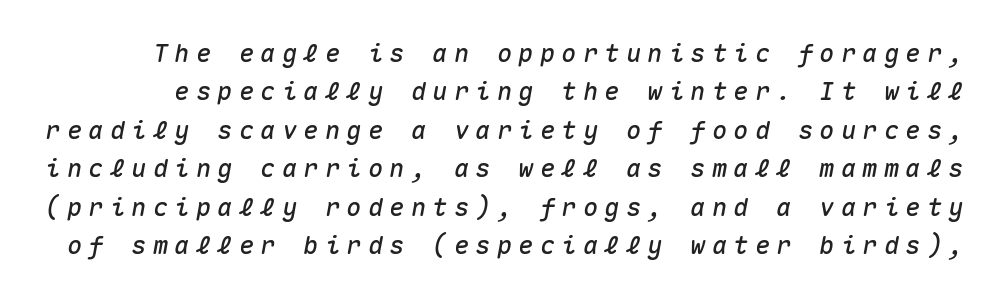
You can tell it's italic because the verticals aren't actually vertical. Baseline-to-baseline distance is the conventional proportion of letter height. Words float on clear page, feet unadorned. Someone cranked the tracking dial way up on this one.
